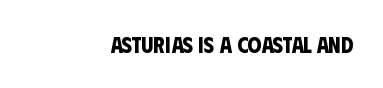
{"bold": "yes", "underline": "no", "letter_spacing": "normal", "letter_spacing_em": 0.0, "glyph_px": 22}
